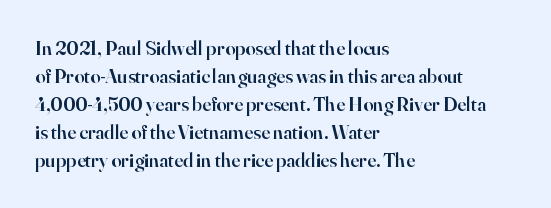
The image shows 20 px text type, upright; set left-aligned, normal line spacing (1.4x), normal letter spacing, not underlined.
